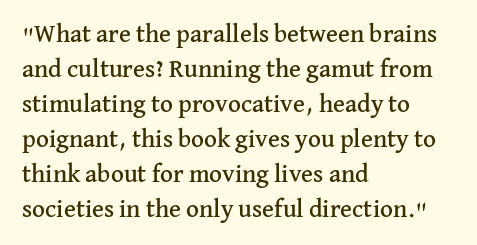
The rendering uses a moderate line-height, typical for paragraphs. A typesetter would call this zero additional tracking. Teacher's note: observe the even left margin — that is flush-left alignment. The string is rendered with underlining switched off. Posture: straight, roman, zero tilt.
